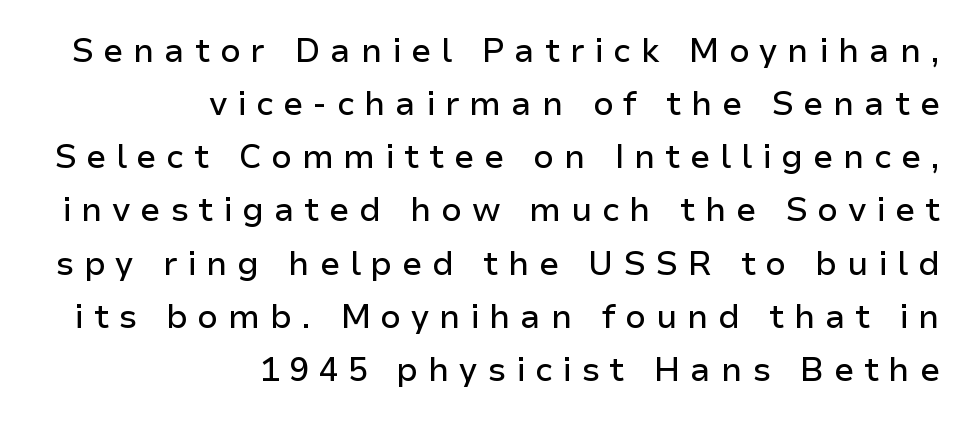
Q: Is the text italic (slanted)? A: No, it is upright.
Q: Is the typeface a serif or a sans-serif typeface? A: Sans-serif.
Q: Is the text underlined? A: No.
Q: How is the paragraph aligned? A: Right-aligned.
Q: Is the spacing between letters normal or unusually wide? A: Unusually wide.
Q: Is the spacing between lines tight, normal or loose? A: Normal.
Q: Width (condensed, normal, or wide)? A: Normal.
Q: Stroke contrast? A: Low.
Q: x-height? A: Medium.
Q: Monospaced? A: No.
